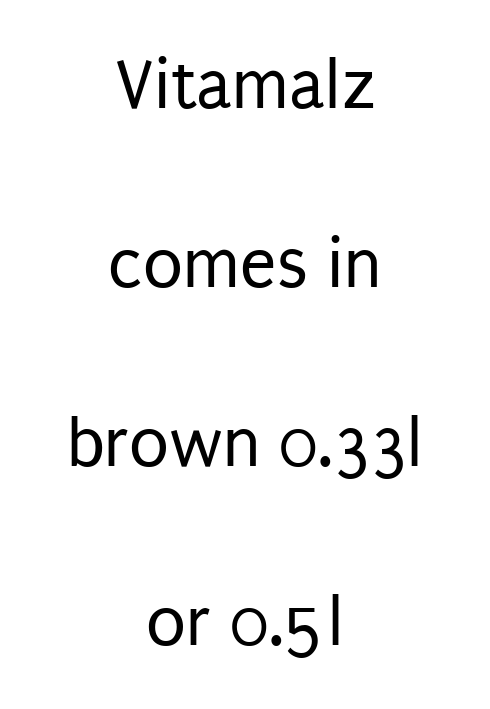
{"serif": "no", "italic": "no", "bold": "no", "weight": "regular", "width": "condensed", "stroke_contrast": "low", "x_height": "large", "monospaced": "no", "underline": "no", "align": "center", "line_spacing": "loose", "line_spacing_ratio": 2.45, "letter_spacing": "normal", "letter_spacing_em": 0.0, "glyph_px": 73}
